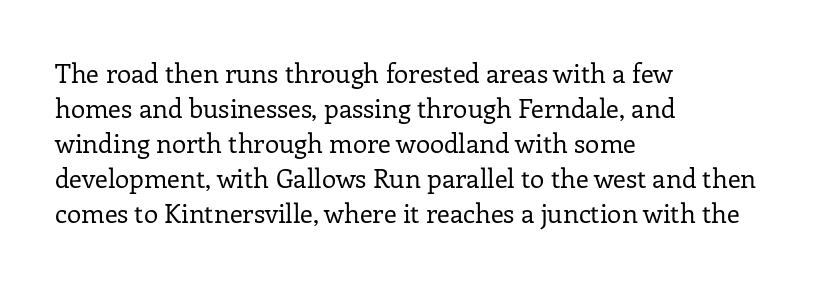
{"italic": "no", "bold": "no", "underline": "no", "align": "left", "line_spacing": "normal", "line_spacing_ratio": 1.35, "letter_spacing": "normal", "letter_spacing_em": 0.0, "glyph_px": 26}
